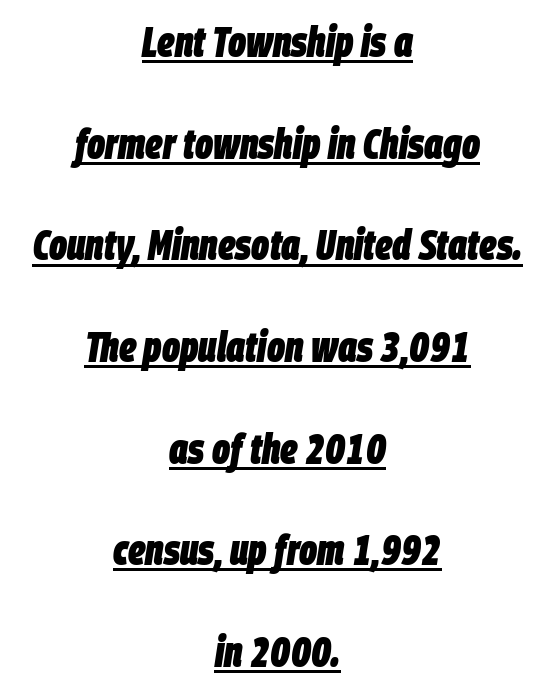
The image shows 42 px heavy, condensed type, italic (leaning right); set centered, loose line spacing (2.42x), normal letter spacing, underlined; low stroke contrast and a large x-height.
